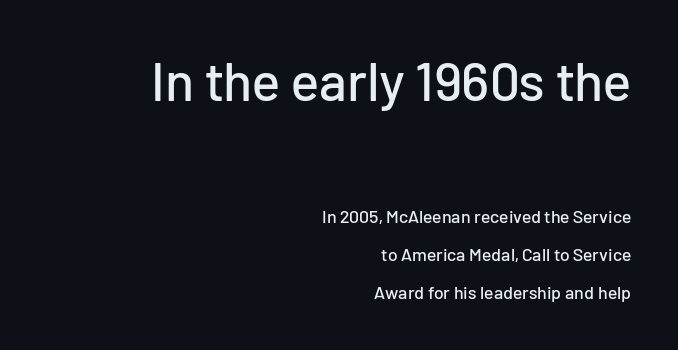
Underline: absent. Students, observe: this is what heavily led, spacious text looks like. Horizontal alignment here is rightward, an uncommon choice for prose. The typeface chosen for these lines omits serifs. This is roman type, the default non-slanted kind. Block one is the big one; block two sits smaller underneath.
